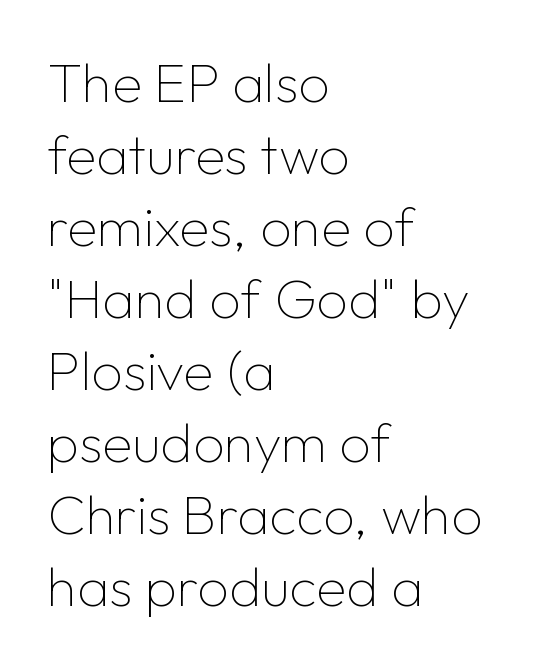
A normal amount of white space separates one row of letters from the next. Proportional: the letters do not fall into vertical columns. The characters display no serif detailing; their extremities are plain. The passage is arranged the way most books set body copy — flush left. Heft: none added — not bold.
